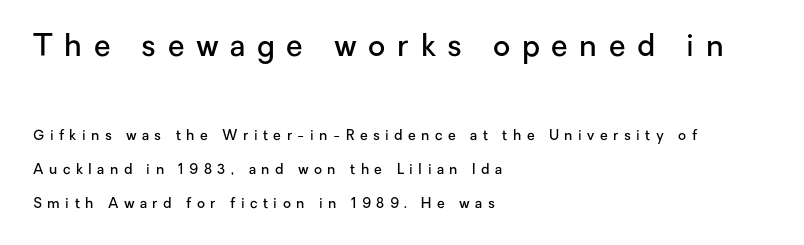
The image shows 30 px semibold sans-serif type, upright; set left-aligned, loose line spacing (2.41x), unusually wide letter spacing (+0.39 em), not underlined; the first (top) block is 2.14x larger; low stroke contrast and a medium x-height.
